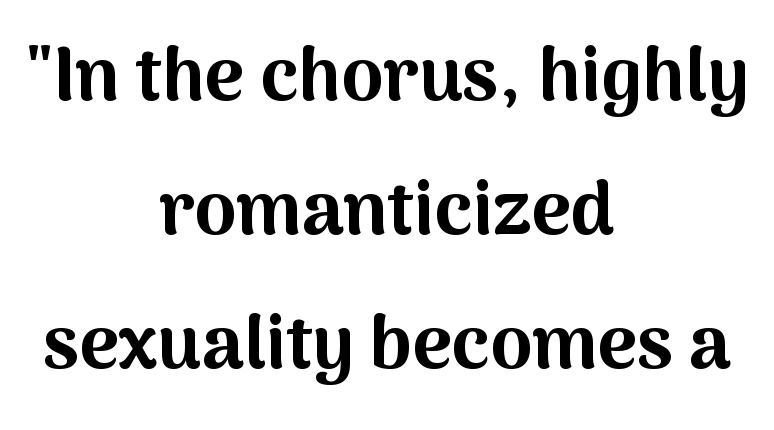
In CSS terms this would be text-align: center. Nothing unusual about the tracking: characters are spaced as the font intends. The passage shown is typed in a proportional face where columns would drift. This rendering employs a face without finishing strokes, i.e., a sans-serif. The specimen reads as upright at a glance. Chunky letters — that's bold for sure.
